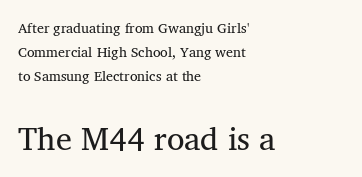
Q: Is the text bold? A: No.
Q: Is the typeface a serif or a sans-serif typeface? A: Serif.
Q: Is the text underlined? A: No.
Q: How is the paragraph aligned? A: Left-aligned.
Q: Is the spacing between letters normal or unusually wide? A: Normal.
Q: Which block of text is set in a larger size, the first (top) or the second (bottom)? A: The second (bottom) one.
Q: Width (condensed, normal, or wide)? A: Normal.
Q: Stroke contrast? A: Medium.
Q: x-height? A: Medium.
Q: Monospaced? A: No.
